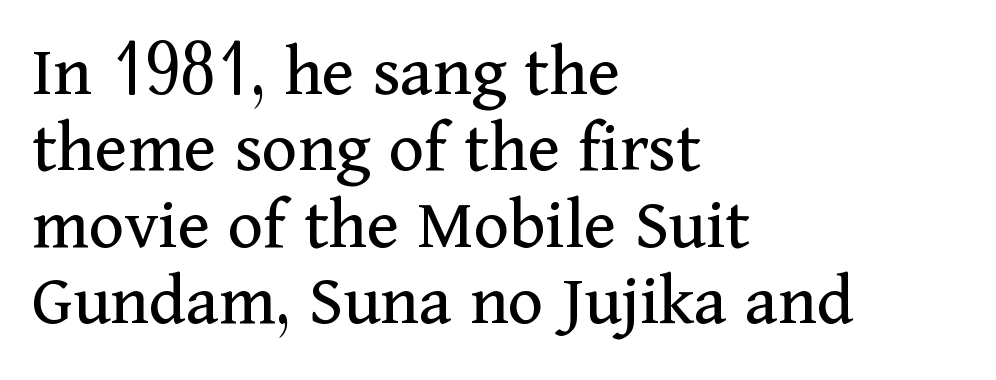
The image shows 75 px regular-weight serif type, upright; set left-aligned, tight line spacing (1.02x), normal letter spacing, not underlined; medium stroke contrast and a medium x-height.
